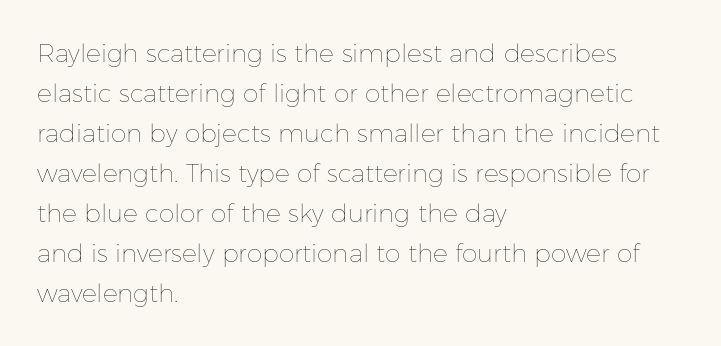
The image shows 25 px text type, upright; set left-aligned, normal line spacing (1.6x), normal letter spacing, not underlined.
